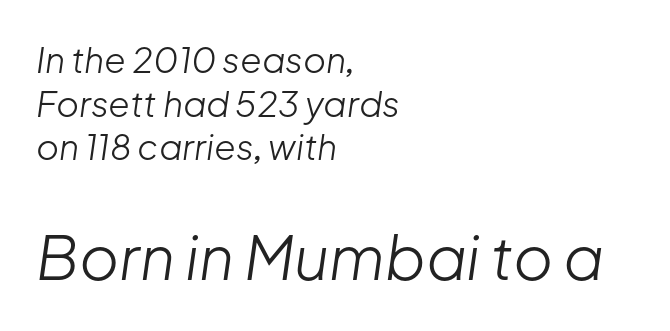
Quick note: italic. These lines are rendered in a variable-pitch font. Heaviness? Minimal to ordinary, like unemphasized prose. Horizontal bands of white between lines are of average thickness. The zone under the glyphs is completely vacant. The following chunk of copy outweighs the initial chunk in type size.
